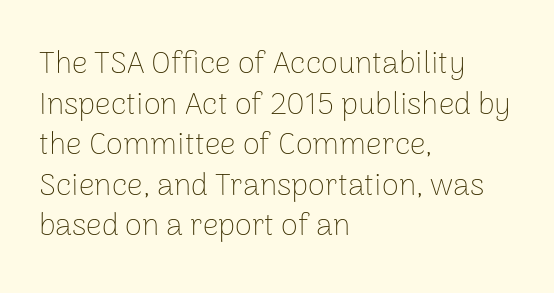
The image shows 31 px thin sans-serif type, upright; set left-aligned, normal line spacing (1.31x), normal letter spacing, not underlined; low stroke contrast and a medium x-height.
